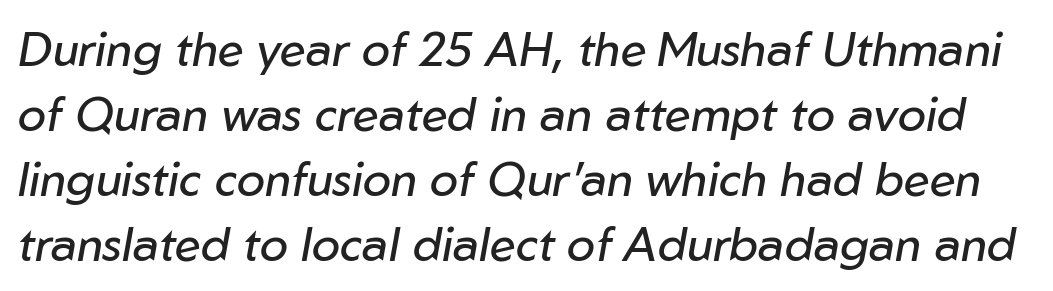
The image shows 47 px regular-weight type, italic (leaning right); set normal line spacing (1.38x), normal letter spacing, not underlined; low stroke contrast and a medium x-height.
